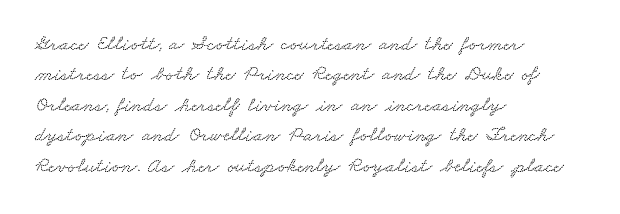
The image shows 21 px text type; set left-aligned, normal line spacing (1.45x), normal letter spacing, not underlined.
